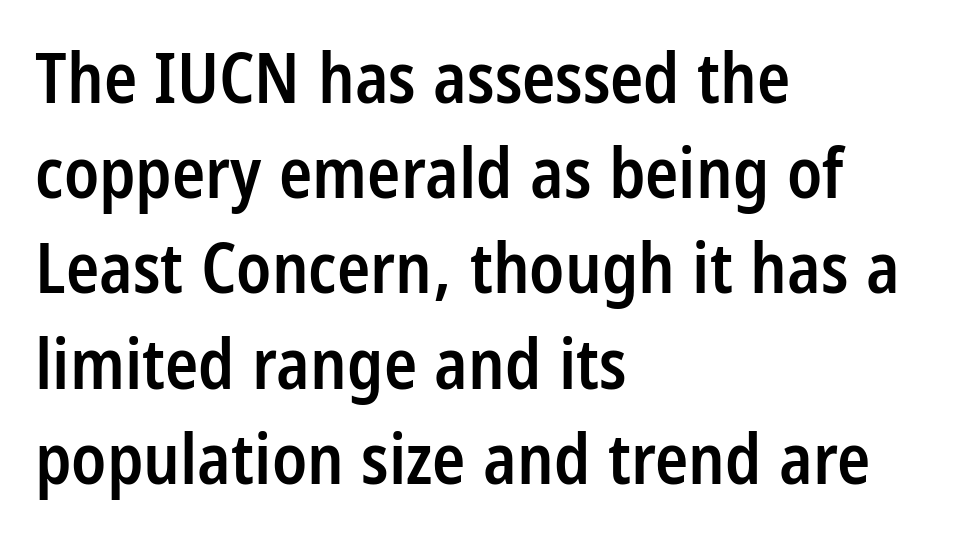
The image shows 69 px semibold, condensed sans-serif type, upright; set left-aligned, normal line spacing (1.38x), normal letter spacing, not underlined; low stroke contrast and a large x-height.
